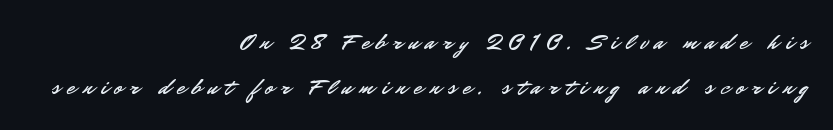
{"underline": "no", "align": "right", "line_spacing": "loose", "line_spacing_ratio": 1.95, "letter_spacing": "wide", "letter_spacing_em": 0.32, "glyph_px": 23}
